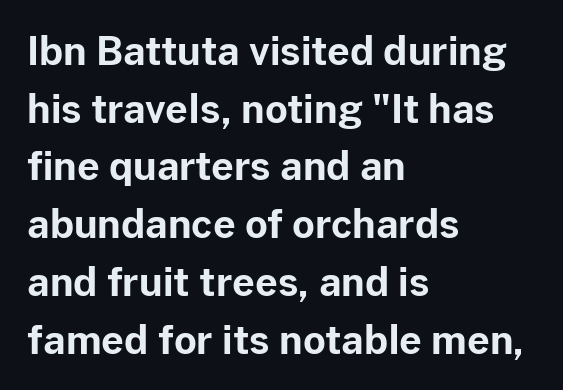
The rendering uses natural spacing where letterforms have individual widths. In terms of letterform style, serifs are entirely absent. Characters remain perfectly vertical along every line. The words here are not underlined. What stands out about the letter spacing? Nothing — it is the standard amount.
